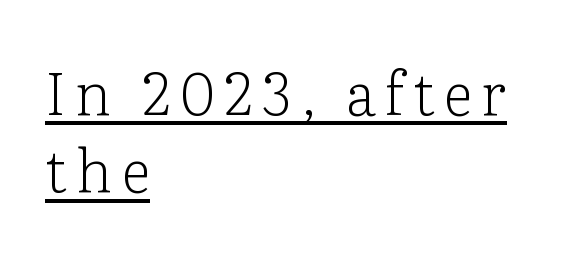
{"serif": "yes", "italic": "no", "bold": "no", "weight": "light", "width": "normal", "stroke_contrast": "low", "x_height": "medium", "monospaced": "no", "underline": "yes", "align": "left", "line_spacing": "normal", "line_spacing_ratio": 1.31, "glyph_px": 59}
